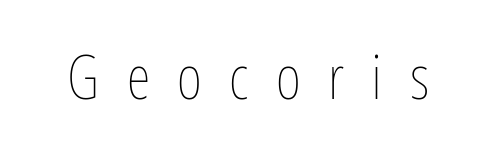
Does extra space separate the letters? Yes, quite a lot of it. Rendered with straight, roman letterforms. The letters advance in unequal steps, a hallmark of proportional type. The characters are drawn with everyday or finer stroke widths.
